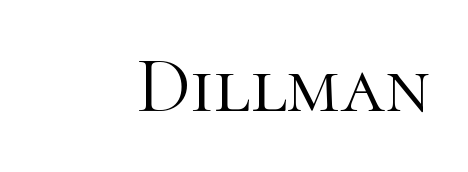
{"serif": "yes", "italic": "no", "bold": "no", "weight": "light", "width": "normal", "stroke_contrast": "high", "x_height": "medium", "monospaced": "no", "underline": "no", "letter_spacing": "normal", "letter_spacing_em": 0.0, "glyph_px": 79}
